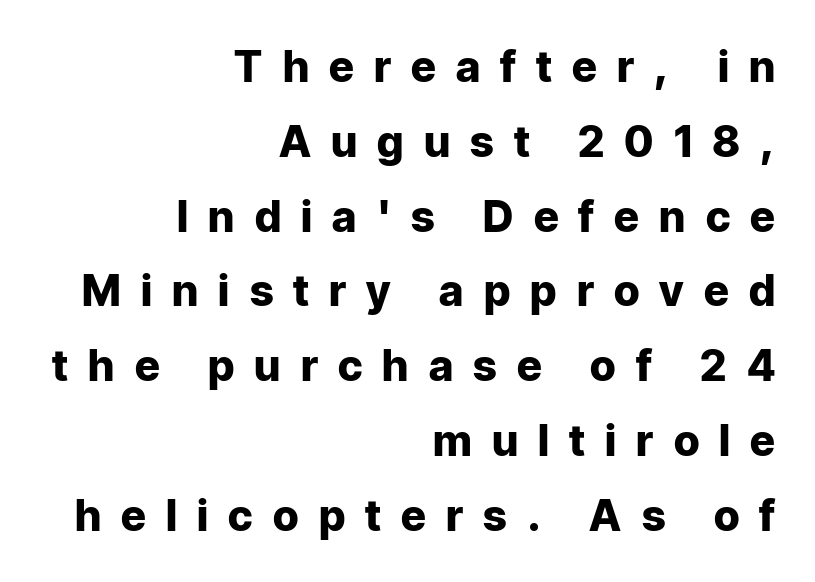
The image shows 43 px heavy sans-serif type, upright; set right-aligned, line spacing 1.74x, unusually wide letter spacing (+0.47 em), not underlined; low stroke contrast and a medium x-height.
